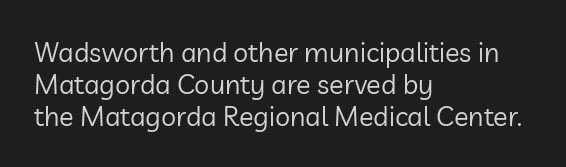
{"italic": "no", "bold": "no", "underline": "no", "align": "left", "line_spacing_ratio": 1.18, "letter_spacing": "normal", "letter_spacing_em": 0.0, "glyph_px": 27}
